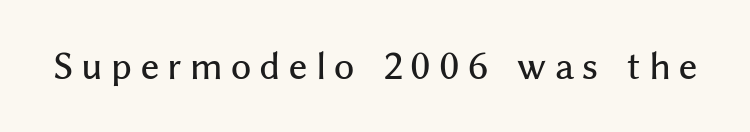
The image shows 35 px sans-serif type, upright; set unusually wide letter spacing (+0.24 em), not underlined; medium stroke contrast and a medium x-height.
